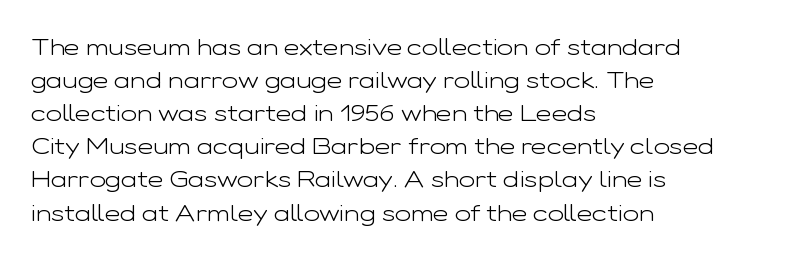
Horizontally, the lines are justified to the leading edge only. A roman cut, with each character standing at attention. The lines sit at an ordinary, default distance from one another. The font sits on the lighter half of the weight spectrum, regular included. Just letters on the line, the space beneath them empty. Standard letterfit; no display-style spreading of the glyphs.
